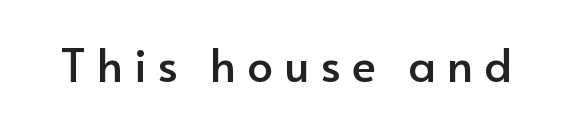
{"serif": "no", "italic": "no", "width": "normal", "stroke_contrast": "low", "x_height": "small", "monospaced": "no", "underline": "no", "letter_spacing": "wide", "letter_spacing_em": 0.23, "glyph_px": 46}
